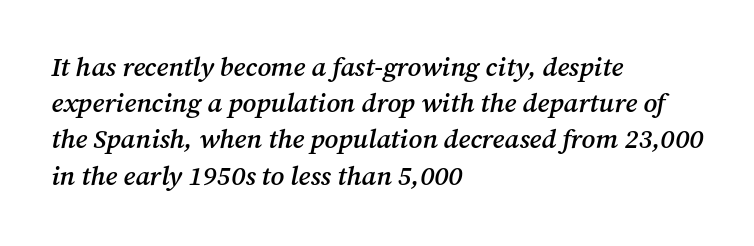
The image shows 27 px text type, italic (leaning right); set left-aligned, normal line spacing (1.34x), normal letter spacing, not underlined.
